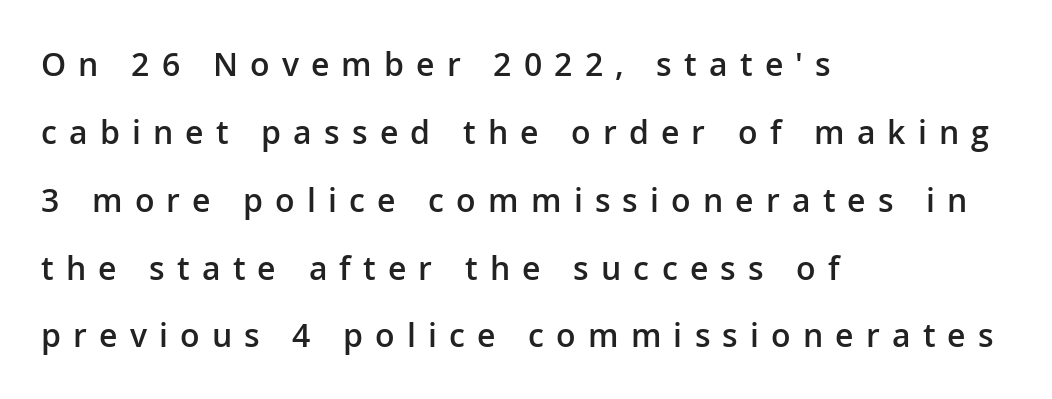
{"serif": "no", "italic": "no", "bold": "semi", "weight": "semibold", "width": "normal", "stroke_contrast": "low", "x_height": "medium", "monospaced": "no", "underline": "no", "align": "left", "line_spacing": "loose", "line_spacing_ratio": 2.12, "letter_spacing": "wide", "letter_spacing_em": 0.38, "glyph_px": 32}
